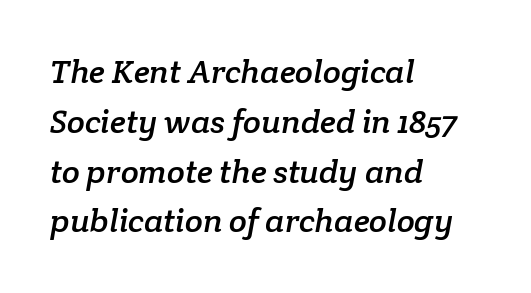
{"serif": "yes", "width": "normal", "stroke_contrast": "low", "x_height": "medium", "monospaced": "no", "underline": "no", "align": "left", "line_spacing": "normal", "line_spacing_ratio": 1.51, "letter_spacing": "normal", "letter_spacing_em": 0.0, "glyph_px": 33}
